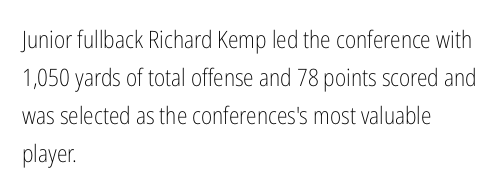
The image shows 24 px text type, upright; set left-aligned, normal line spacing (1.58x), normal letter spacing, not underlined.
